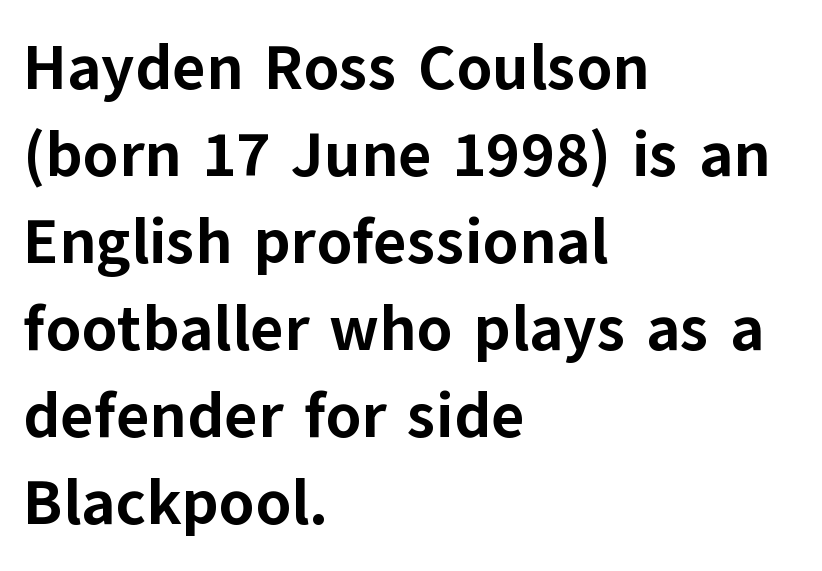
The image shows 64 px bold sans-serif type, upright; set left-aligned, normal line spacing (1.36x), normal letter spacing, not underlined; low stroke contrast and a medium x-height.
